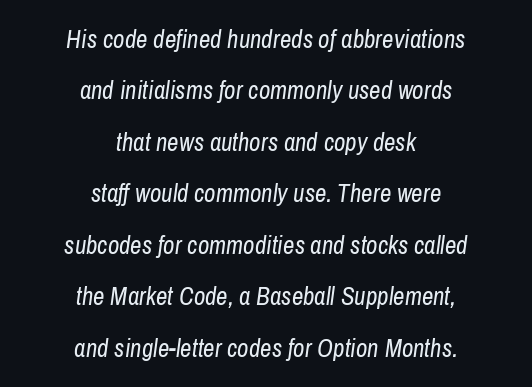
The image shows 25 px text type, italic (leaning right); set centered, loose line spacing (2.06x), normal letter spacing, not underlined.
